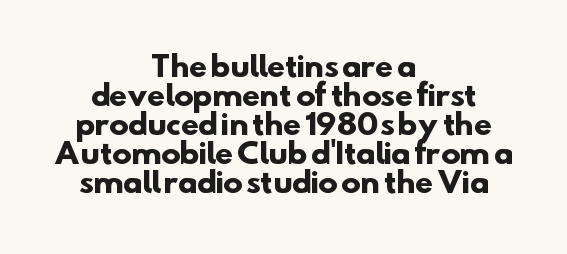
{"serif": "no", "bold": "yes", "weight": "heavy", "width": "normal", "stroke_contrast": "low", "x_height": "small", "monospaced": "no", "underline": "no", "align": "center", "line_spacing": "tight", "line_spacing_ratio": 1.0, "letter_spacing": "normal", "letter_spacing_em": 0.0, "glyph_px": 29}
